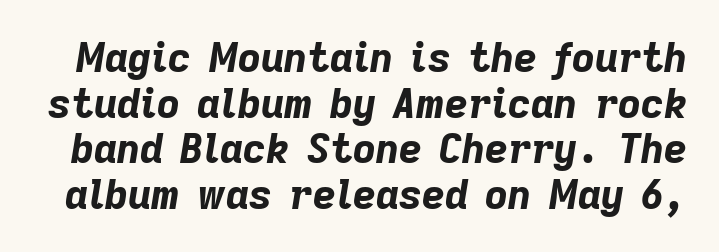
Q: Is the text bold? A: Yes.
Q: Is the text italic (slanted)? A: Yes, it leans right by about 9 degrees.
Q: Is the text underlined? A: No.
Q: Is the spacing between letters normal or unusually wide? A: Normal.
Q: Is the spacing between lines tight, normal or loose? A: Tight.
Q: Width (condensed, normal, or wide)? A: Normal.
Q: Stroke contrast? A: Low.
Q: x-height? A: Medium.
Q: Monospaced? A: No.
